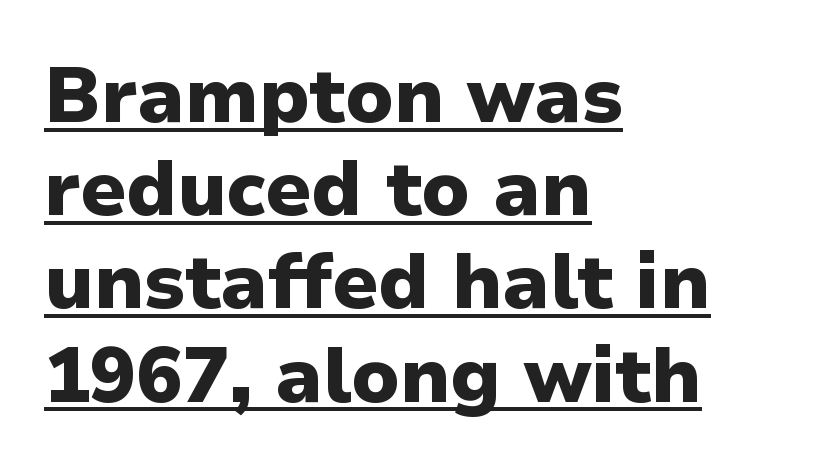
{"serif": "no", "italic": "no", "bold": "yes", "weight": "heavy", "width": "normal", "stroke_contrast": "low", "x_height": "medium", "monospaced": "no", "underline": "yes", "align": "left", "line_spacing_ratio": 1.21, "letter_spacing": "normal", "letter_spacing_em": 0.0, "glyph_px": 77}
